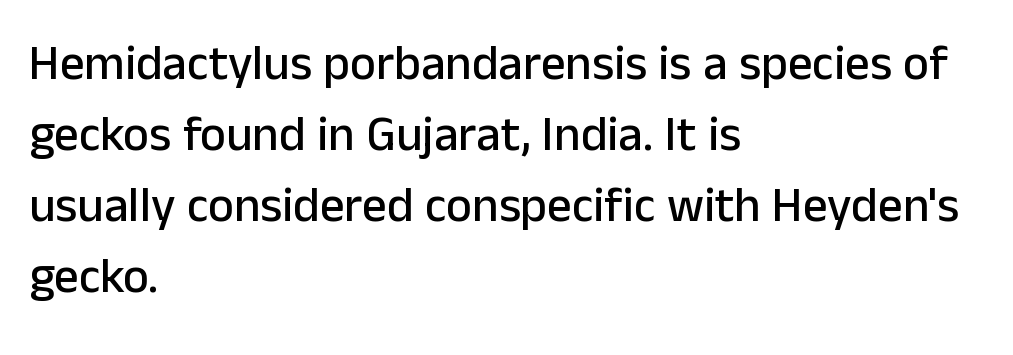
The image shows 49 px sans-serif type, upright; set left-aligned, normal line spacing (1.45x), normal letter spacing, not underlined; low stroke contrast and a medium x-height.
